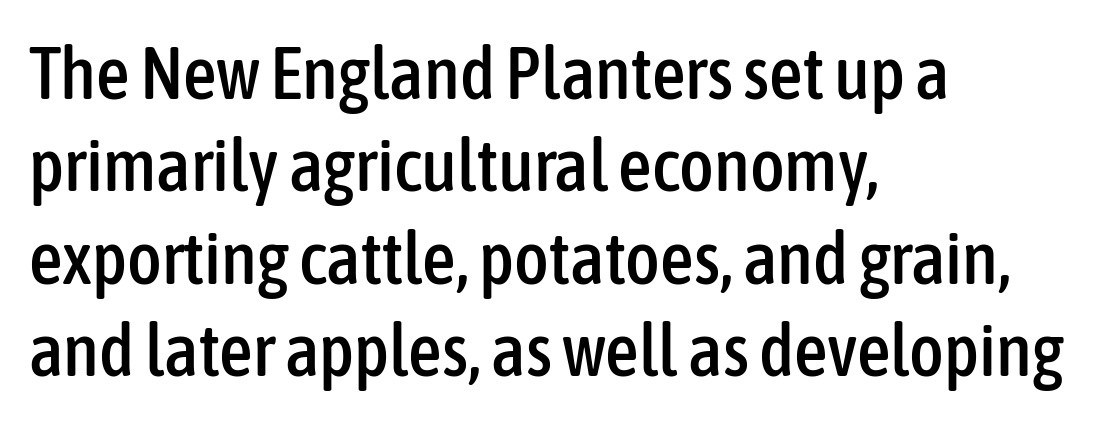
{"serif": "no", "italic": "no", "width": "condensed", "stroke_contrast": "low", "x_height": "medium", "monospaced": "no", "underline": "no", "align": "left", "line_spacing": "normal", "line_spacing_ratio": 1.25, "letter_spacing": "normal", "letter_spacing_em": 0.0, "glyph_px": 74}
